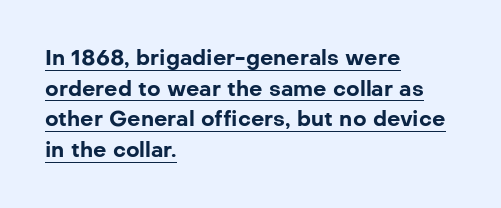
The image shows 21 px bold type, upright; set left-aligned, normal line spacing (1.46x), normal letter spacing, underlined.
